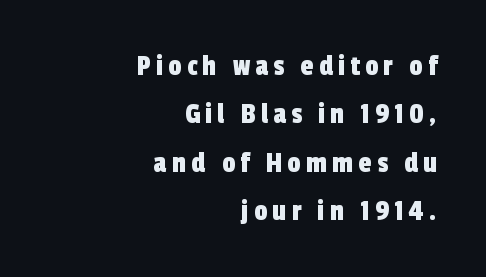
{"serif": "no", "width": "condensed", "x_height": "medium", "monospaced": "no", "underline": "no", "align": "right", "line_spacing": "normal", "line_spacing_ratio": 1.61, "glyph_px": 30}
